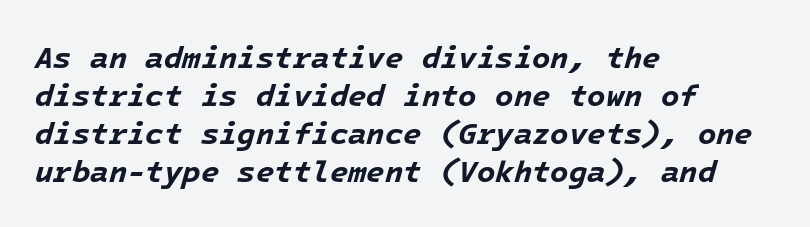
Q: Is the text bold? A: Yes.
Q: Is the text italic (slanted)? A: Yes, it leans right by about 16 degrees.
Q: Is the text underlined? A: No.
Q: How is the paragraph aligned? A: Left-aligned.
Q: Is the spacing between letters normal or unusually wide? A: Normal.
Q: Is the spacing between lines tight, normal or loose? A: Normal.
Q: Width (condensed, normal, or wide)? A: Normal.
Q: Stroke contrast? A: Low.
Q: x-height? A: Medium.
